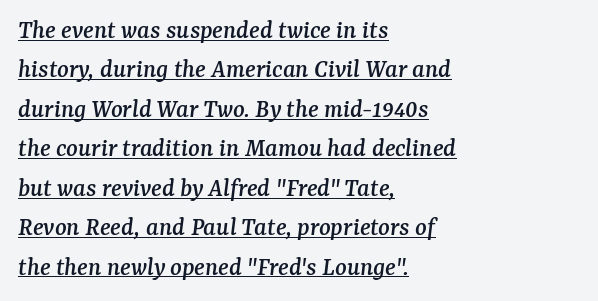
{"italic": "yes", "lean": "right", "slant_degrees": 7, "underline": "yes", "align": "left", "line_spacing": "normal", "line_spacing_ratio": 1.46, "letter_spacing": "normal", "letter_spacing_em": 0.0, "glyph_px": 27}
